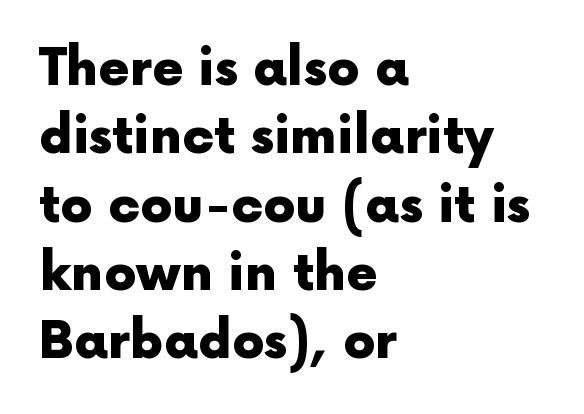
Q: Is the text bold? A: Yes.
Q: Is the text italic (slanted)? A: No, it is upright.
Q: Is the typeface a serif or a sans-serif typeface? A: Sans-serif.
Q: Is the text underlined? A: No.
Q: How is the paragraph aligned? A: Left-aligned.
Q: Is the spacing between letters normal or unusually wide? A: Normal.
Q: Is the spacing between lines tight, normal or loose? A: Normal.
Q: Width (condensed, normal, or wide)? A: Normal.
Q: x-height? A: Medium.
Q: Monospaced? A: No.
